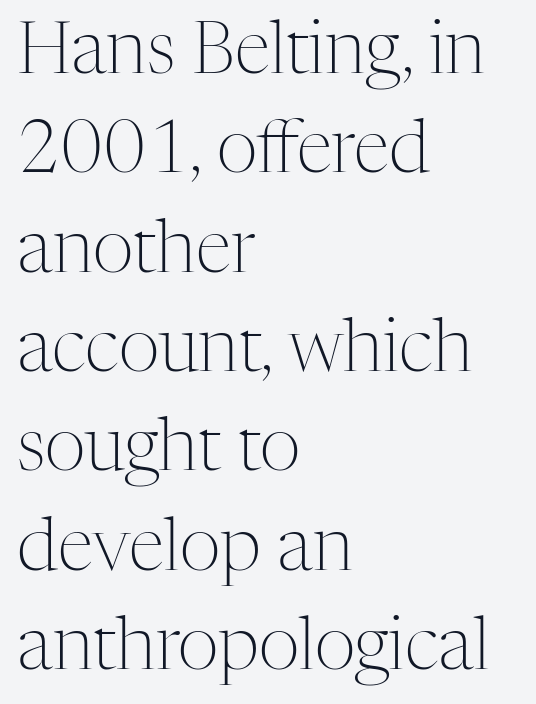
{"serif": "yes", "italic": "no", "bold": "no", "weight": "light", "width": "normal", "stroke_contrast": "medium", "x_height": "medium", "monospaced": "no", "underline": "no", "align": "left", "line_spacing": "normal", "line_spacing_ratio": 1.38, "letter_spacing": "normal", "letter_spacing_em": 0.0, "glyph_px": 72}
